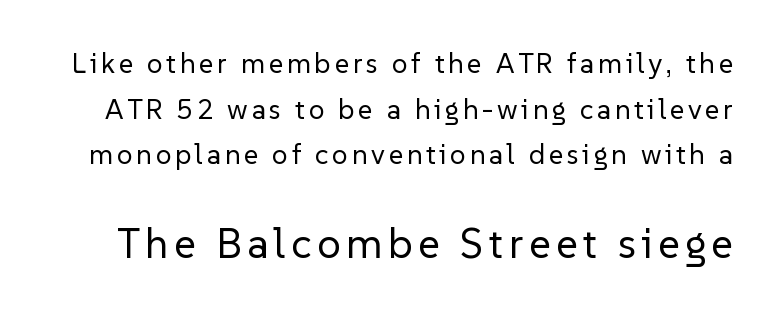
Q: Is the text bold? A: No.
Q: Is the text italic (slanted)? A: No, it is upright.
Q: Is the typeface a serif or a sans-serif typeface? A: Sans-serif.
Q: Is the text underlined? A: No.
Q: Is the spacing between lines tight, normal or loose? A: Normal.
Q: Which block of text is set in a larger size, the first (top) or the second (bottom)? A: The second (bottom) one.
Q: Width (condensed, normal, or wide)? A: Normal.
Q: Stroke contrast? A: Low.
Q: x-height? A: Medium.
Q: Monospaced? A: No.
